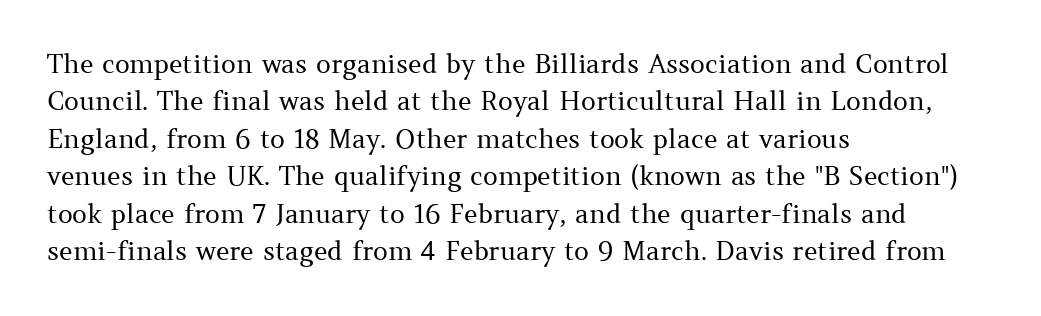
Is the letter spacing exaggerated? No — it looks like the ordinary default. This block has exactly the height ordinary leading produces. This is the regular roman posture of the typeface. Weight: not bold — regular or lighter.
